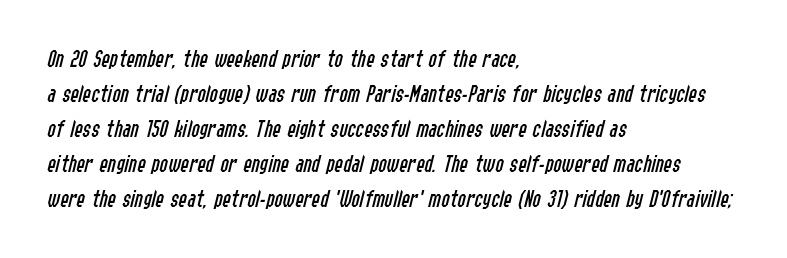
The image shows 25 px text type, italic (leaning right); set left-aligned, normal line spacing (1.4x), normal letter spacing, not underlined.
